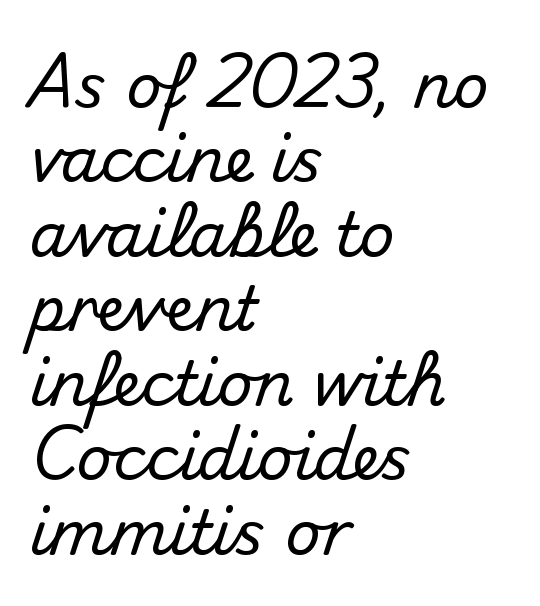
The image shows 61 px sans-serif type; set left-aligned, line spacing 1.22x, normal letter spacing, not underlined; medium stroke contrast and a small x-height.
